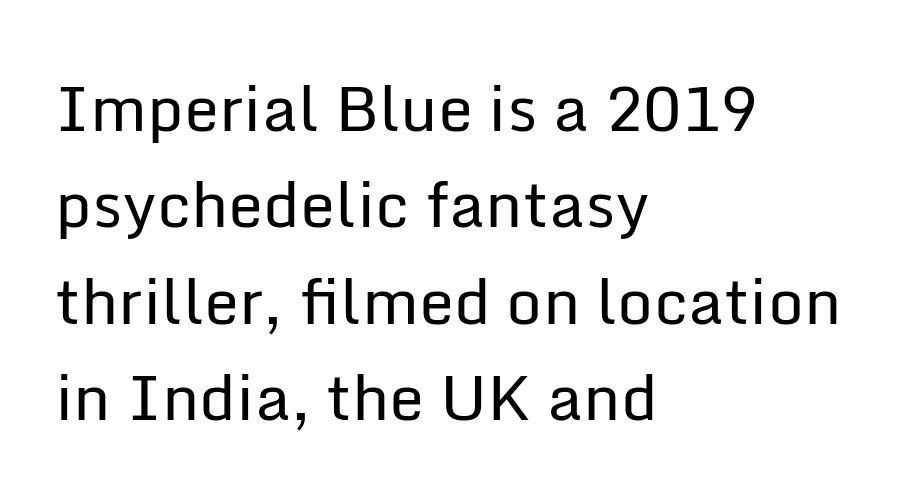
{"serif": "no", "italic": "no", "bold": "no", "weight": "regular", "width": "normal", "stroke_contrast": "low", "x_height": "medium", "monospaced": "no", "underline": "no", "align": "left", "line_spacing": "normal", "line_spacing_ratio": 1.53, "letter_spacing": "normal", "letter_spacing_em": 0.0, "glyph_px": 63}
